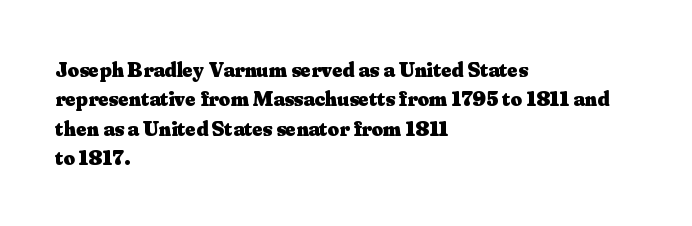
Q: Is the text bold? A: Yes.
Q: Is the text italic (slanted)? A: No, it is upright.
Q: Is the text underlined? A: No.
Q: How is the paragraph aligned? A: Left-aligned.
Q: Is the spacing between letters normal or unusually wide? A: Normal.
Q: Is the spacing between lines tight, normal or loose? A: Normal.
